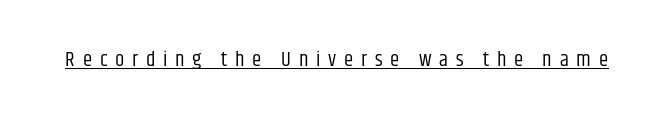
Weight: not bold — regular or lighter. The passage shown has open, widely tracked lettering throughout. A continuous stroke trails under the words, as in a hyperlink. Does the lettering tilt? It doesn't — this is upright.
